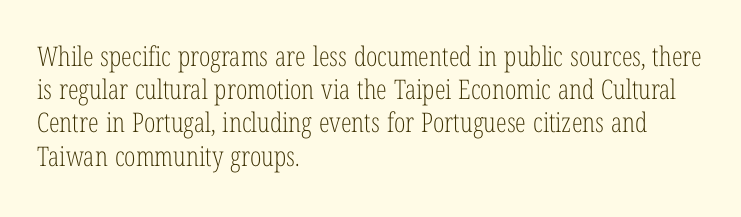
{"italic": "no", "bold": "no", "underline": "no", "align": "left", "line_spacing_ratio": 1.23, "letter_spacing": "normal", "letter_spacing_em": 0.0, "glyph_px": 27}
